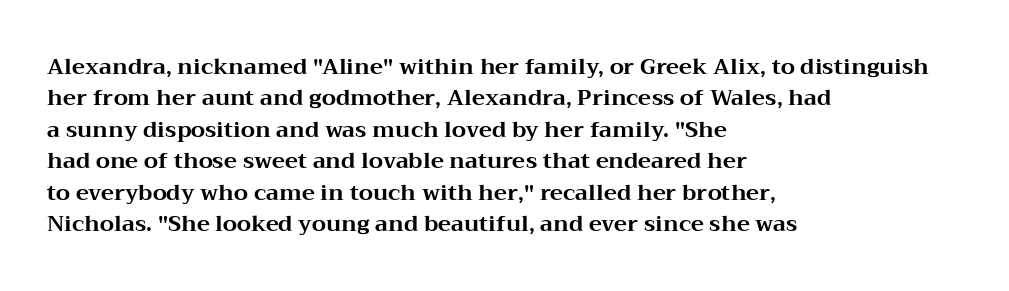
The vertical gap from one line to the next is medium. Bold? Absolutely — the strokes are thick and heavy. Plain, unruled lines of type. The ragged edge is on the right, which tells us the setting is flush left.
